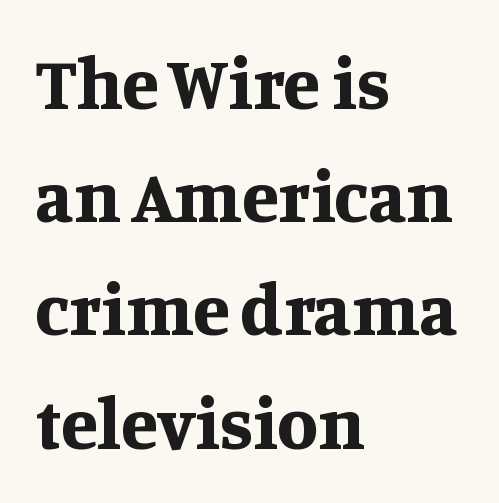
Q: Is the text bold? A: Yes.
Q: Is the text italic (slanted)? A: No, it is upright.
Q: Is the typeface a serif or a sans-serif typeface? A: Serif.
Q: Is the text underlined? A: No.
Q: How is the paragraph aligned? A: Left-aligned.
Q: Is the spacing between letters normal or unusually wide? A: Normal.
Q: Is the spacing between lines tight, normal or loose? A: Normal.
Q: Width (condensed, normal, or wide)? A: Normal.
Q: Stroke contrast? A: Medium.
Q: x-height? A: Large.
Q: Monospaced? A: No.
